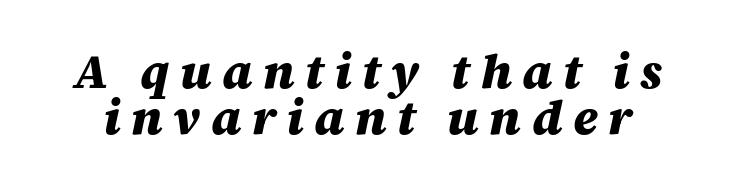
Q: Is the text bold? A: Yes.
Q: Is the text italic (slanted)? A: Yes, it leans right by about 12 degrees.
Q: Is the text underlined? A: No.
Q: Is the spacing between letters normal or unusually wide? A: Unusually wide.
Q: Is the spacing between lines tight, normal or loose? A: Tight.
Q: Width (condensed, normal, or wide)? A: Normal.
Q: Stroke contrast? A: Medium.
Q: x-height? A: Large.
Q: Monospaced? A: No.
